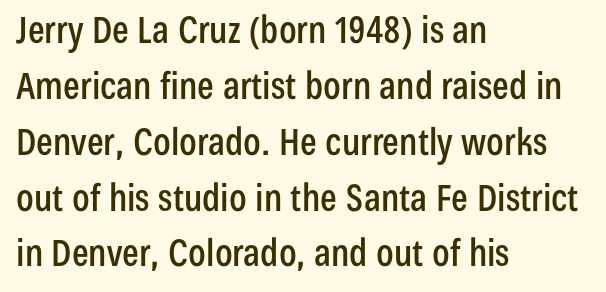
{"serif": "no", "italic": "no", "width": "condensed", "stroke_contrast": "low", "x_height": "medium", "monospaced": "no", "underline": "no", "align": "left", "line_spacing": "normal", "line_spacing_ratio": 1.51, "letter_spacing": "normal", "letter_spacing_em": 0.0, "glyph_px": 37}
